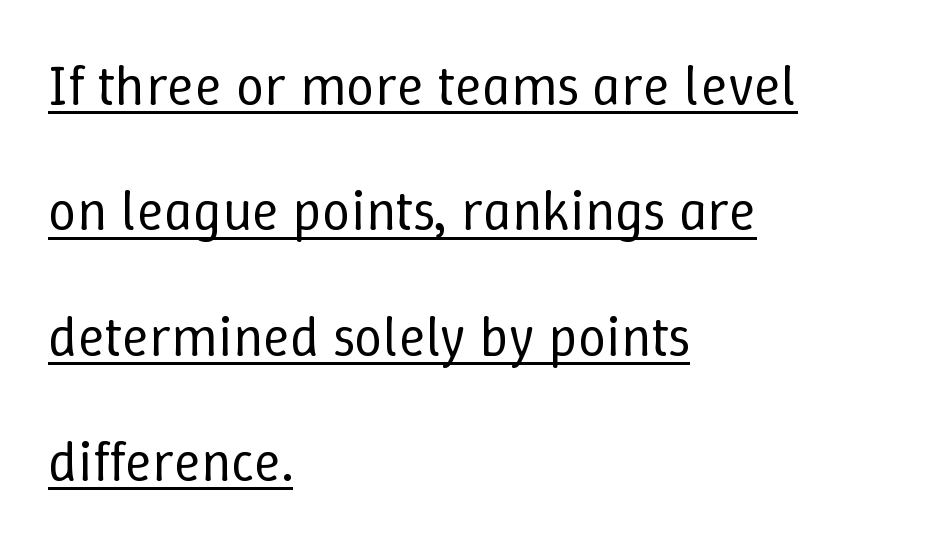
{"italic": "no", "bold": "no", "weight": "regular", "width": "normal", "stroke_contrast": "low", "x_height": "medium", "monospaced": "no", "underline": "yes", "align": "left", "line_spacing": "loose", "line_spacing_ratio": 2.24, "letter_spacing": "normal", "letter_spacing_em": 0.0, "glyph_px": 56}
